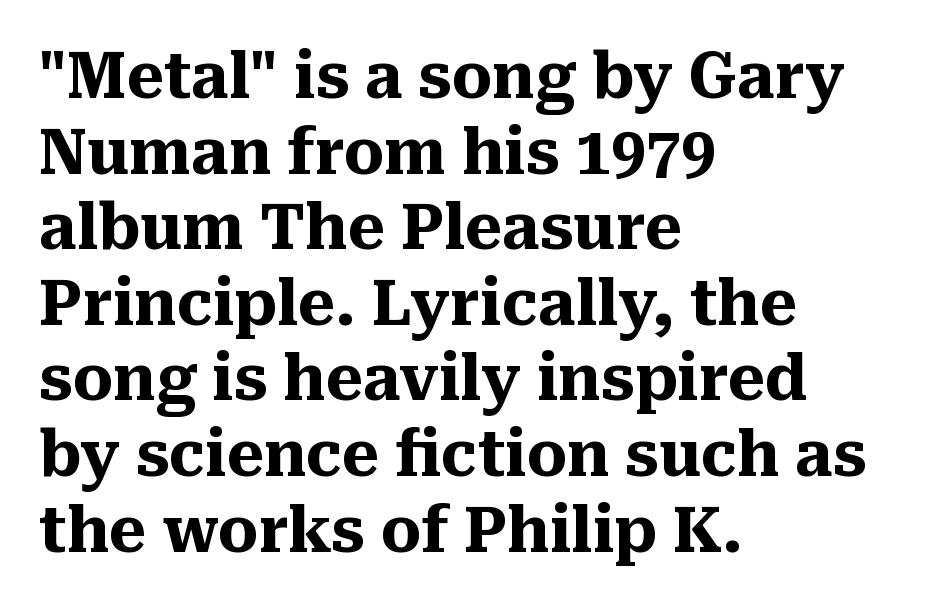
Q: Is the text bold? A: Yes.
Q: Is the text italic (slanted)? A: No, it is upright.
Q: Is the typeface a serif or a sans-serif typeface? A: Serif.
Q: Is the text underlined? A: No.
Q: How is the paragraph aligned? A: Left-aligned.
Q: Is the spacing between letters normal or unusually wide? A: Normal.
Q: Width (condensed, normal, or wide)? A: Normal.
Q: Stroke contrast? A: Medium.
Q: x-height? A: Medium.
Q: Monospaced? A: No.
